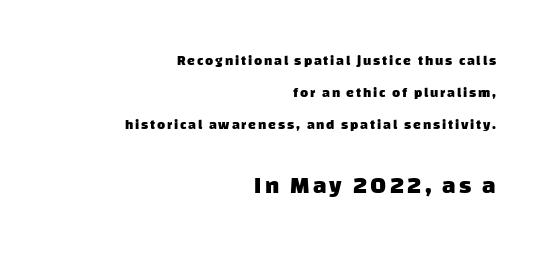
The image shows 24 px bold type; set right-aligned, loose line spacing (2.3x), not underlined; the second (bottom) block is 1.71x larger.
